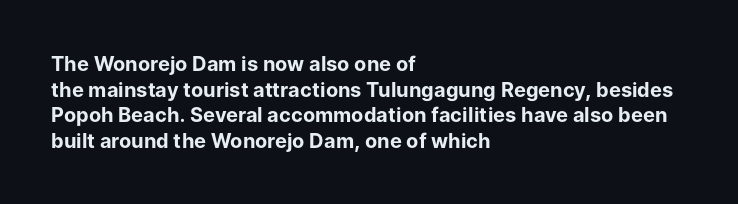
Q: Is the text bold? A: Yes.
Q: Is the text italic (slanted)? A: No, it is upright.
Q: Is the text underlined? A: No.
Q: How is the paragraph aligned? A: Left-aligned.
Q: Is the spacing between letters normal or unusually wide? A: Normal.
Q: Is the spacing between lines tight, normal or loose? A: Normal.
